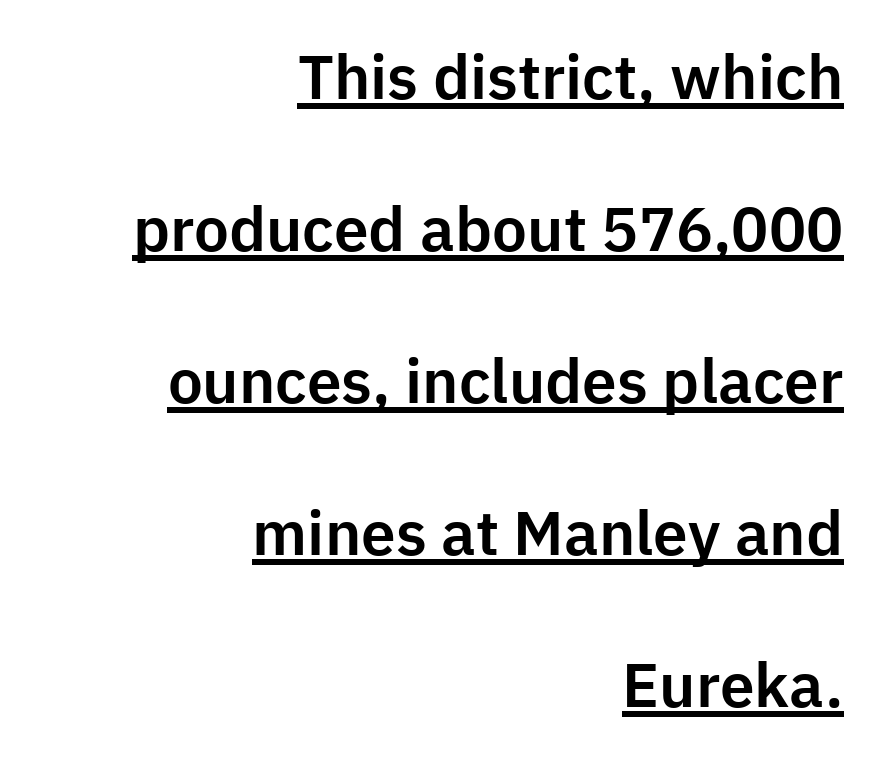
{"serif": "no", "italic": "no", "width": "normal", "stroke_contrast": "low", "x_height": "medium", "monospaced": "no", "underline": "yes", "align": "right", "line_spacing": "loose", "line_spacing_ratio": 2.45, "letter_spacing": "normal", "letter_spacing_em": 0.0, "glyph_px": 62}
